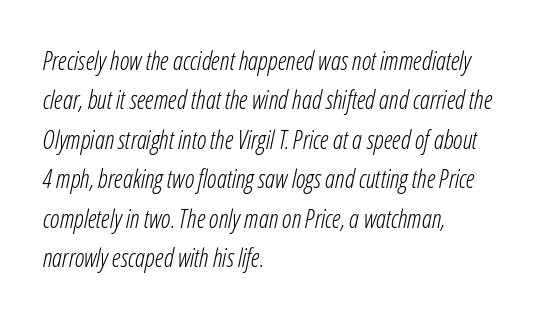
Q: Is the text bold? A: No.
Q: Is the text italic (slanted)? A: Yes, it leans right by about 12 degrees.
Q: Is the text underlined? A: No.
Q: How is the paragraph aligned? A: Left-aligned.
Q: Is the spacing between letters normal or unusually wide? A: Normal.
Q: Is the spacing between lines tight, normal or loose? A: Normal.
